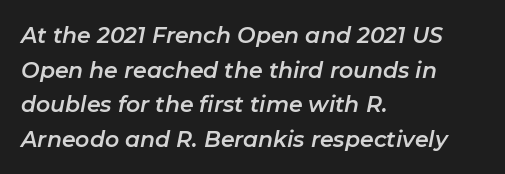
The image shows 22 px text type, italic (leaning right); set left-aligned, normal line spacing (1.57x), normal letter spacing, not underlined.
